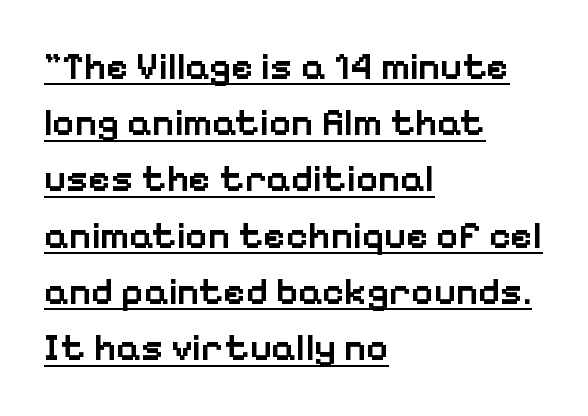
{"serif": "no", "italic": "no", "bold": "semi", "weight": "semibold", "width": "normal", "stroke_contrast": "low", "x_height": "medium", "monospaced": "no", "underline": "yes", "align": "left", "line_spacing": "normal", "line_spacing_ratio": 1.48, "letter_spacing": "normal", "letter_spacing_em": 0.0, "glyph_px": 38}
